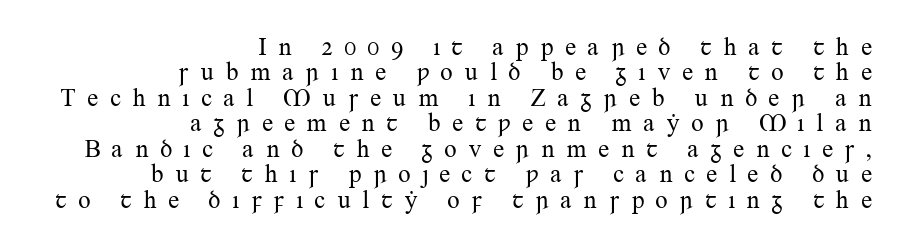
A quiet, ordinary-to-light weight characterises the typeface. Which margin do the lines hug? The right one — the left edge is uneven. Vertical spacing — tight. Here the glyphs are tracked loosely, breaking word shapes into spaced letters. Rule under the text: the space is simply empty. The typography opts for an upright posture over an oblique one.
